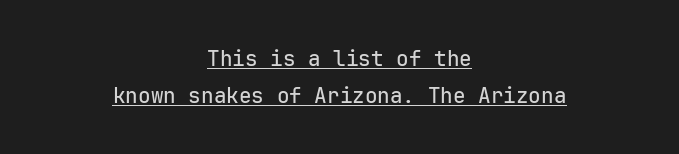
No italicization has been applied; the sample stays upright. Both edges are ragged and mirror each other, which tells us the setting is centered. Caption: standard tracking, unaltered. These characters rest on top of a visible drawn line.
